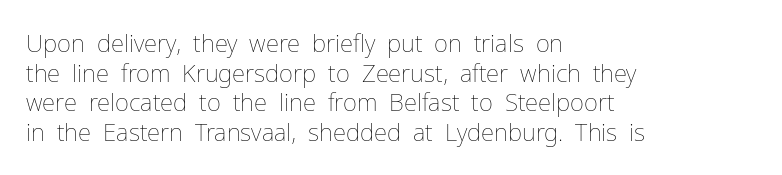
Q: Is the text bold? A: No.
Q: Is the text italic (slanted)? A: No, it is upright.
Q: Is the text underlined? A: No.
Q: How is the paragraph aligned? A: Left-aligned.
Q: Is the spacing between letters normal or unusually wide? A: Normal.
